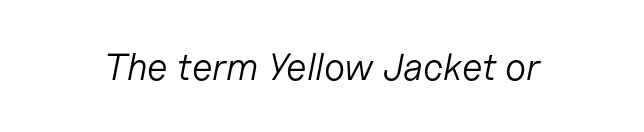
{"italic": "yes", "lean": "right", "slant_degrees": 11, "bold": "no", "weight": "light", "width": "normal", "stroke_contrast": "low", "x_height": "medium", "monospaced": "no", "underline": "no", "letter_spacing": "normal", "letter_spacing_em": 0.0, "glyph_px": 38}
